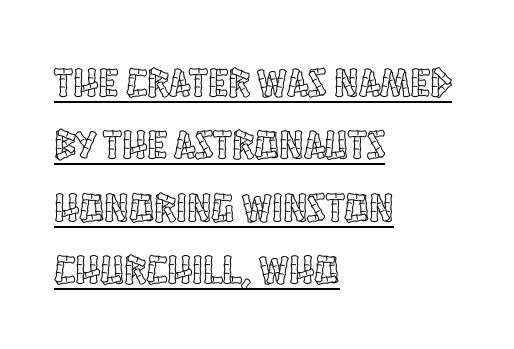
Which margin do the lines hug? The left one — the right edge is uneven. Quick note: interline space is typical. Here the designer chose a conventional face with non-uniform glyph widths. Each word holds together tightly as a unit, with standard inter-letter gaps. A typesetter would mark this as roman, not italic.
